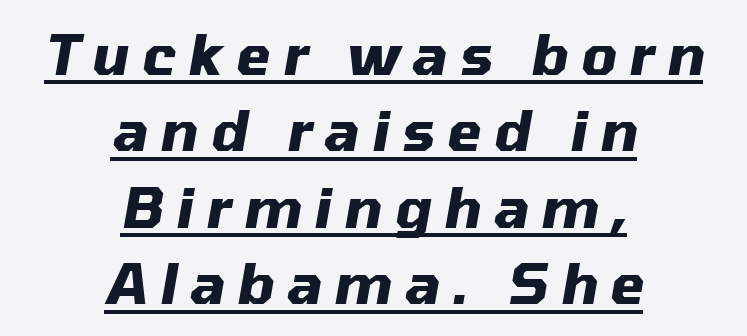
{"italic": "yes", "lean": "right", "slant_degrees": 10, "bold": "yes", "weight": "heavy", "width": "normal", "stroke_contrast": "medium", "x_height": "medium", "monospaced": "no", "underline": "yes", "align": "center", "line_spacing": "normal", "line_spacing_ratio": 1.39, "letter_spacing": "wide", "letter_spacing_em": 0.23, "glyph_px": 55}
